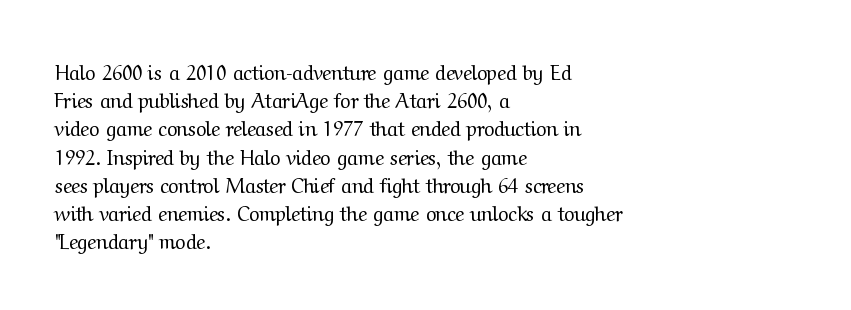
The image shows 20 px text type, upright; set left-aligned, normal line spacing (1.41x), normal letter spacing, not underlined.
